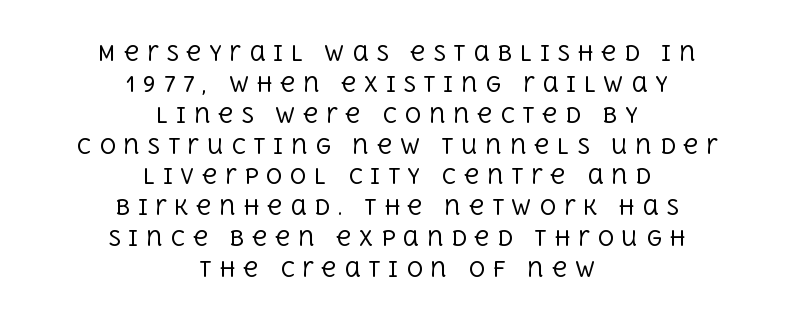
Q: Is the text bold? A: No.
Q: Is the text italic (slanted)? A: No, it is upright.
Q: Is the text underlined? A: No.
Q: How is the paragraph aligned? A: Centered.
Q: Is the spacing between letters normal or unusually wide? A: Unusually wide.
Q: Is the spacing between lines tight, normal or loose? A: Normal.
